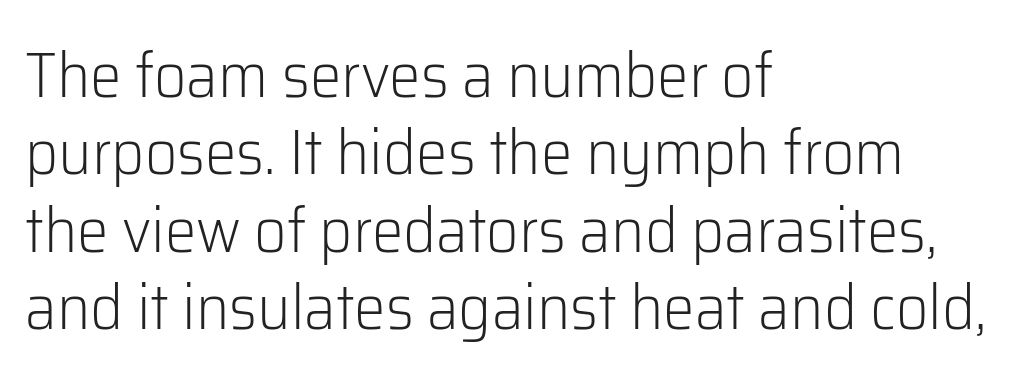
Q: Is the text bold? A: No.
Q: Is the text italic (slanted)? A: No, it is upright.
Q: Is the typeface a serif or a sans-serif typeface? A: Sans-serif.
Q: Is the text underlined? A: No.
Q: How is the paragraph aligned? A: Left-aligned.
Q: Is the spacing between letters normal or unusually wide? A: Normal.
Q: Width (condensed, normal, or wide)? A: Normal.
Q: Stroke contrast? A: Low.
Q: x-height? A: Medium.
Q: Monospaced? A: No.
